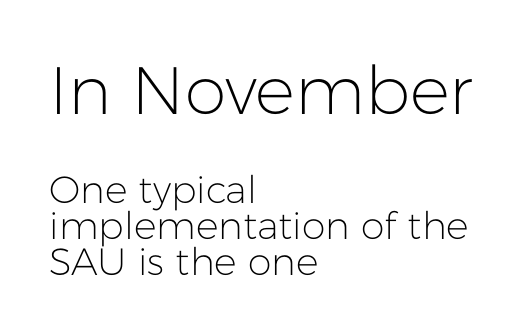
{"serif": "no", "italic": "no", "bold": "no", "weight": "light", "width": "normal", "stroke_contrast": "low", "x_height": "medium", "monospaced": "no", "underline": "no", "align": "left", "line_spacing": "tight", "line_spacing_ratio": 0.95, "letter_spacing": "normal", "letter_spacing_em": 0.0, "larger_block": "first", "size_ratio": 1.76, "glyph_px": 67}
